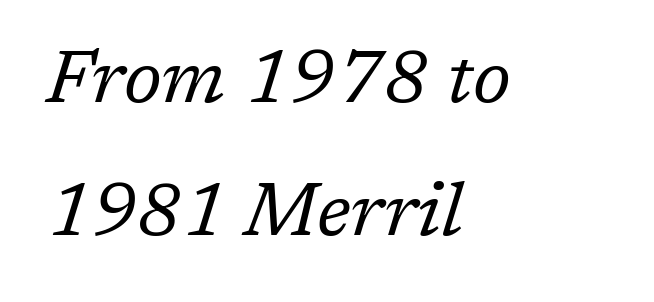
{"serif": "yes", "italic": "yes", "lean": "right", "slant_degrees": 17, "bold": "no", "weight": "regular", "width": "normal", "stroke_contrast": "low", "x_height": "medium", "monospaced": "no", "underline": "no", "align": "left", "line_spacing_ratio": 1.78, "letter_spacing": "normal", "letter_spacing_em": 0.0, "glyph_px": 75}
